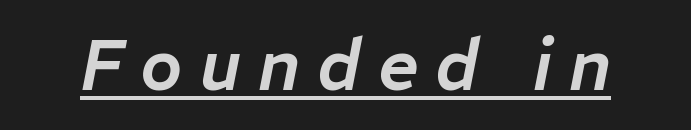
Q: Is the text italic (slanted)? A: Yes, it leans right by about 11 degrees.
Q: Is the text underlined? A: Yes.
Q: Is the spacing between letters normal or unusually wide? A: Unusually wide.
Q: Width (condensed, normal, or wide)? A: Normal.
Q: Stroke contrast? A: Low.
Q: x-height? A: Medium.
Q: Monospaced? A: No.
